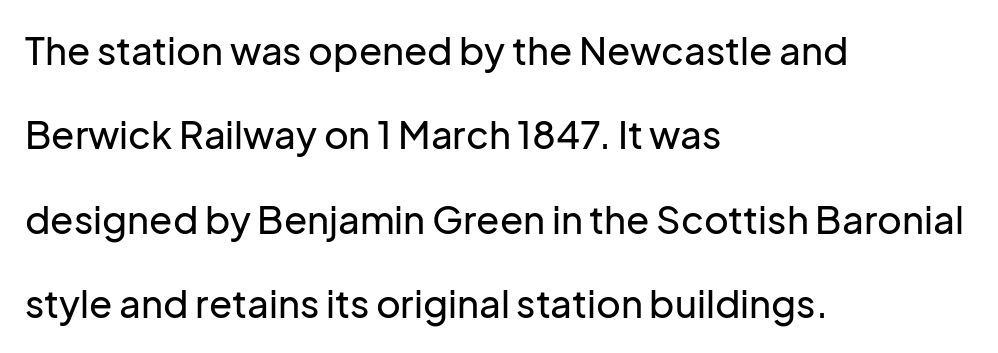
The image shows 38 px sans-serif type, upright; set left-aligned, loose line spacing (2.22x), normal letter spacing, not underlined; low stroke contrast and a medium x-height.
